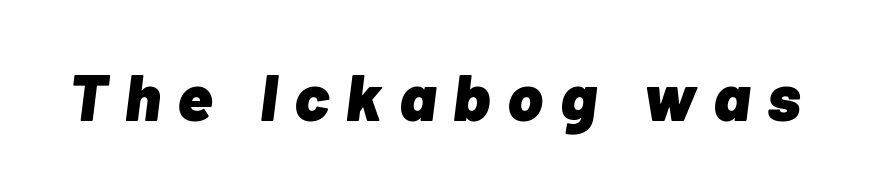
Q: Is the text bold? A: Yes.
Q: Is the text italic (slanted)? A: Yes, it leans right by about 7 degrees.
Q: Is the text underlined? A: No.
Q: Is the spacing between letters normal or unusually wide? A: Unusually wide.
Q: Width (condensed, normal, or wide)? A: Normal.
Q: Stroke contrast? A: Low.
Q: x-height? A: Medium.
Q: Monospaced? A: No.
